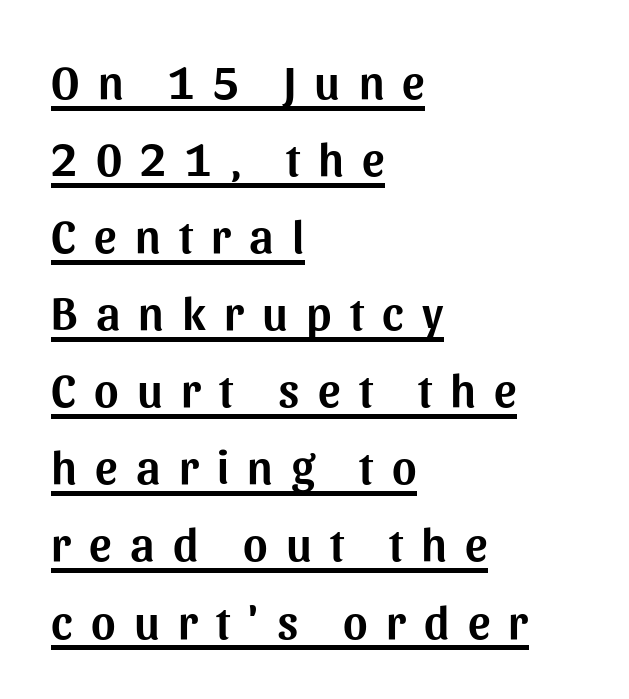
{"serif": "no", "italic": "no", "width": "normal", "stroke_contrast": "medium", "x_height": "medium", "monospaced": "no", "underline": "yes", "align": "left", "line_spacing": "normal", "line_spacing_ratio": 1.64, "letter_spacing": "wide", "letter_spacing_em": 0.39, "glyph_px": 47}
